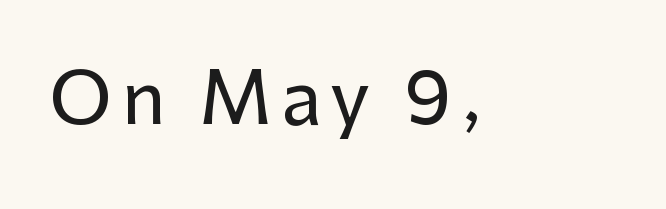
Q: Is the text italic (slanted)? A: No, it is upright.
Q: Is the typeface a serif or a sans-serif typeface? A: Sans-serif.
Q: Is the text underlined? A: No.
Q: Width (condensed, normal, or wide)? A: Normal.
Q: Stroke contrast? A: Low.
Q: x-height? A: Medium.
Q: Monospaced? A: No.
